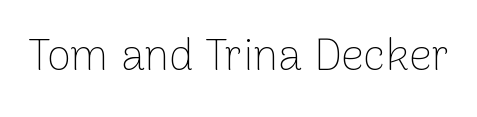
{"serif": "no", "italic": "no", "bold": "no", "weight": "thin", "width": "normal", "stroke_contrast": "low", "x_height": "medium", "monospaced": "no", "underline": "no", "letter_spacing": "normal", "letter_spacing_em": 0.0, "glyph_px": 44}
